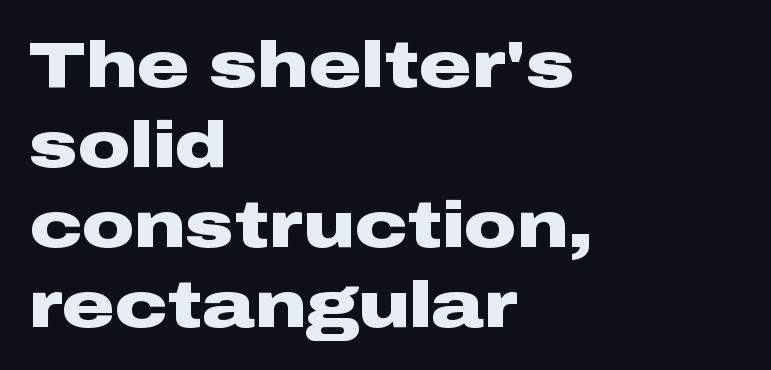
Q: Is the text bold? A: Yes.
Q: Is the text italic (slanted)? A: No, it is upright.
Q: Is the typeface a serif or a sans-serif typeface? A: Sans-serif.
Q: Is the text underlined? A: No.
Q: How is the paragraph aligned? A: Left-aligned.
Q: Is the spacing between letters normal or unusually wide? A: Normal.
Q: Width (condensed, normal, or wide)? A: Wide.
Q: Stroke contrast? A: Low.
Q: x-height? A: Medium.
Q: Monospaced? A: No.
